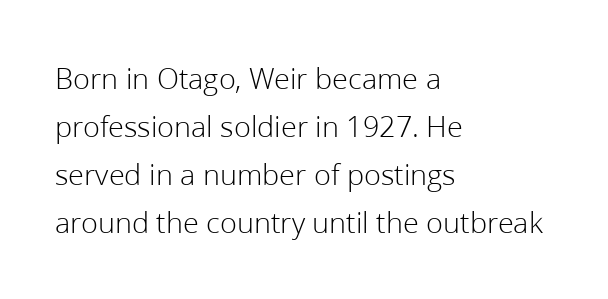
Posture: straight, roman, zero tilt. Is this a heavy cut? Hardly; it is regular or lighter. The passage shown is not underscored anywhere. The rows are spaced the way most documents space them. Spacing verdict: proportional, widths tailored to each character. How are the letters spaced? Ordinarily, with no added tracking.
